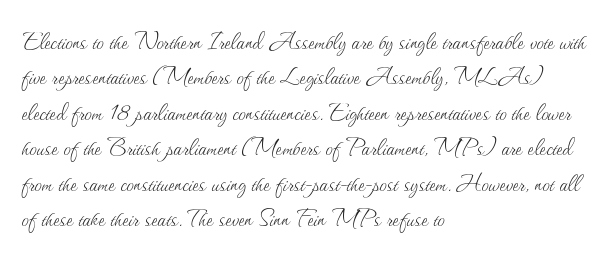
{"bold": "no", "weight": "thin", "width": "normal", "stroke_contrast": "medium", "x_height": "small", "monospaced": "no", "underline": "no", "align": "left", "line_spacing_ratio": 1.22, "letter_spacing": "normal", "letter_spacing_em": 0.0, "glyph_px": 29}
